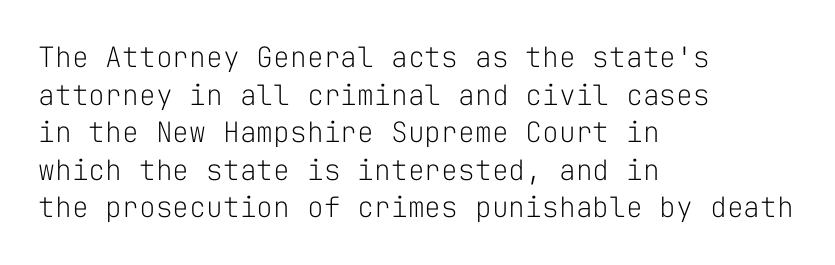
The image shows 28 px light sans-serif type, upright, monospaced; set left-aligned, normal line spacing (1.34x), normal letter spacing, not underlined; low stroke contrast and a medium x-height.
